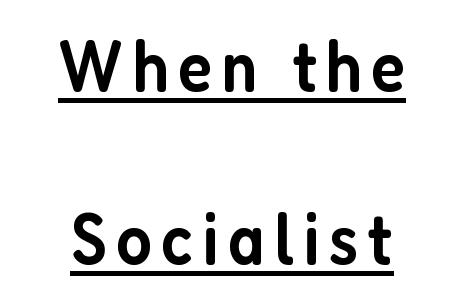
The image shows 74 px semibold, condensed sans-serif type, upright; set centered, loose line spacing (2.34x), underlined; low stroke contrast and a medium x-height.
